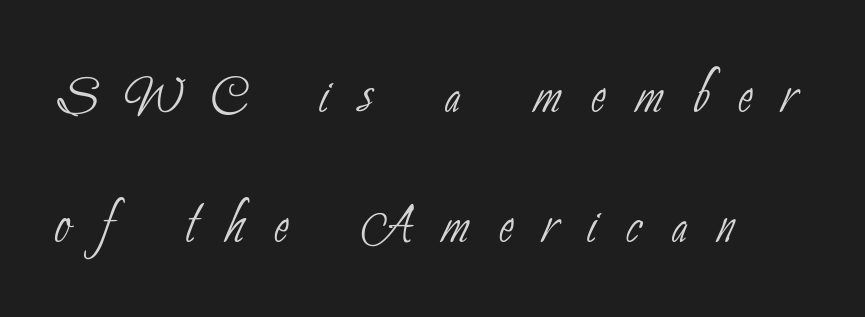
The image shows 71 px thin, condensed sans-serif type; set left-aligned, line spacing 1.83x, unusually wide letter spacing (+0.42 em), not underlined; low stroke contrast and a small x-height.
